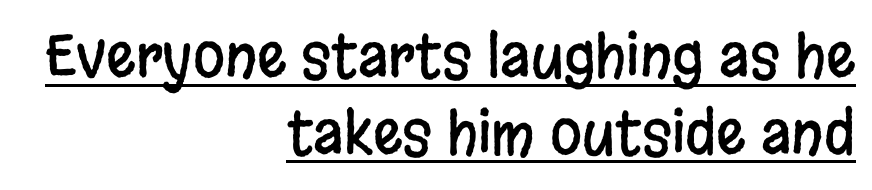
Q: Is the text italic (slanted)? A: No, it is upright.
Q: Is the typeface a serif or a sans-serif typeface? A: Sans-serif.
Q: Is the text underlined? A: Yes.
Q: How is the paragraph aligned? A: Right-aligned.
Q: Is the spacing between letters normal or unusually wide? A: Normal.
Q: Is the spacing between lines tight, normal or loose? A: Normal.
Q: Width (condensed, normal, or wide)? A: Condensed.
Q: Stroke contrast? A: Low.
Q: x-height? A: Large.
Q: Monospaced? A: No.
